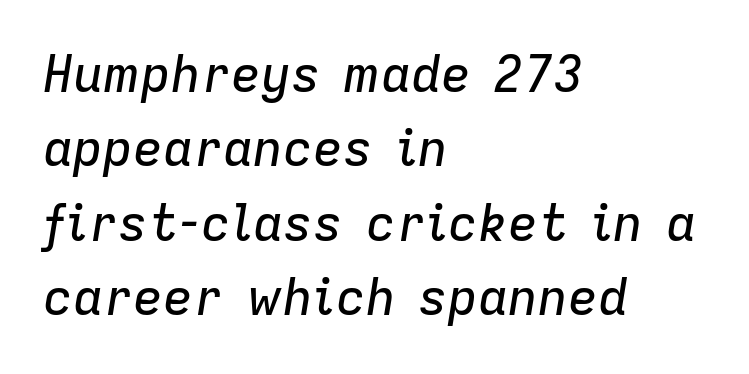
If you drew a ruler down the left edge, every line would touch it. The space between consecutive lines is moderate. Character widths vary here, with narrow letters taking less room than wide ones. Short note: letters normally spaced. Tall strokes in this sample are angled rather than plumb. The words here are not underlined.
